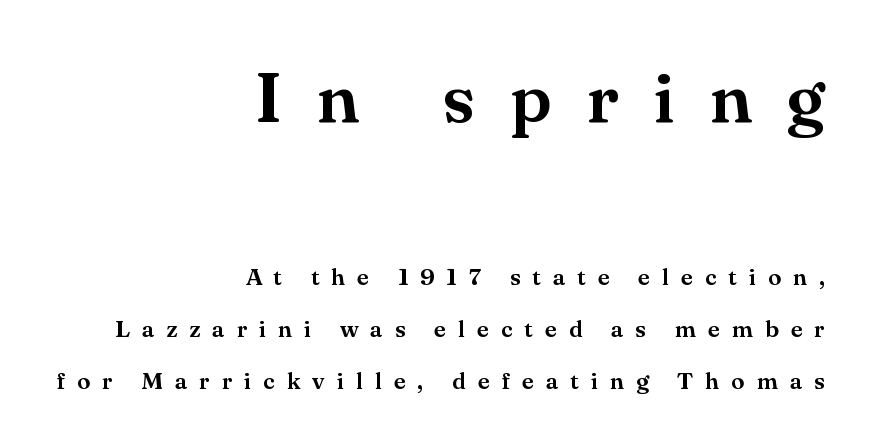
{"serif": "yes", "italic": "no", "width": "normal", "stroke_contrast": "medium", "x_height": "small", "monospaced": "no", "underline": "no", "align": "right", "line_spacing": "loose", "line_spacing_ratio": 2.15, "letter_spacing": "wide", "letter_spacing_em": 0.5, "larger_block": "first", "size_ratio": 2.96, "glyph_px": 71}
